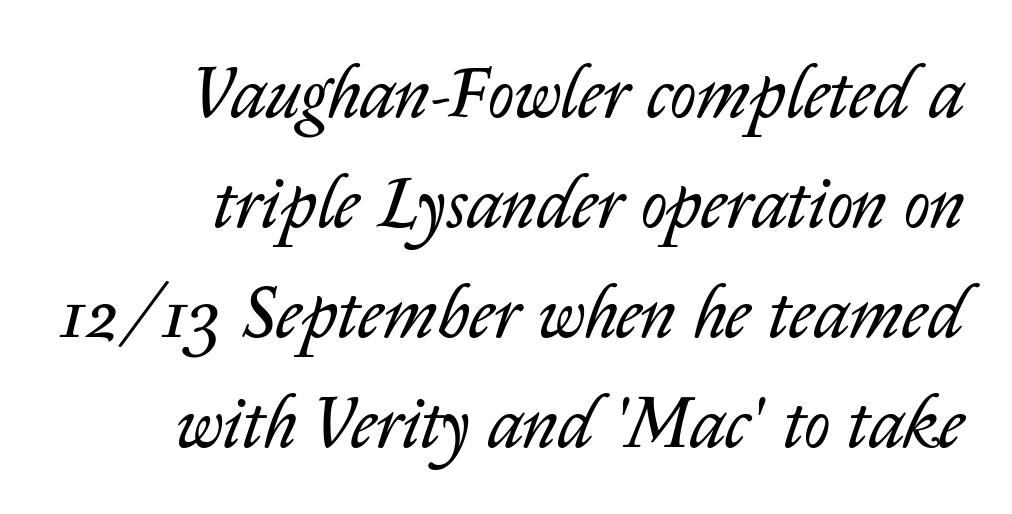
Q: Is the text bold? A: No.
Q: Is the text italic (slanted)? A: Yes, it leans right by about 14 degrees.
Q: Is the text underlined? A: No.
Q: How is the paragraph aligned? A: Right-aligned.
Q: Is the spacing between letters normal or unusually wide? A: Normal.
Q: Is the spacing between lines tight, normal or loose? A: Normal.
Q: Width (condensed, normal, or wide)? A: Normal.
Q: Stroke contrast? A: Low.
Q: x-height? A: Medium.
Q: Monospaced? A: No.
